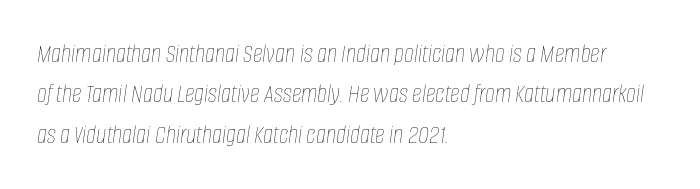
How would I describe the line gaps? Plain and ordinary. In terms of posture, this sample is oblique. Layout note: lines flush left. Nothing unusual about the tracking: characters are spaced as the font intends. Bold? No — there's no thickening of the strokes. Words float on clear page, feet unadorned.
